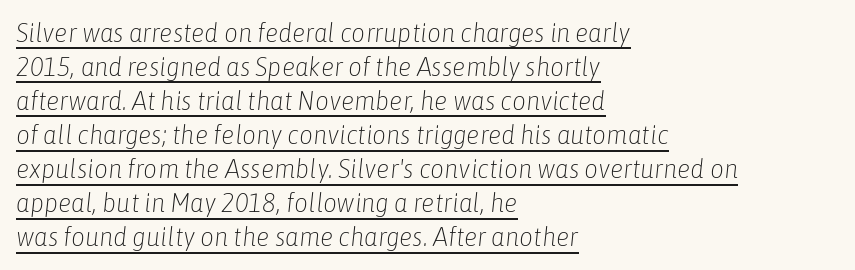
Q: Is the text bold? A: No.
Q: Is the text italic (slanted)? A: Yes, it leans right by about 6 degrees.
Q: Is the text underlined? A: Yes.
Q: How is the paragraph aligned? A: Left-aligned.
Q: Is the spacing between letters normal or unusually wide? A: Normal.
Q: Is the spacing between lines tight, normal or loose? A: Normal.
